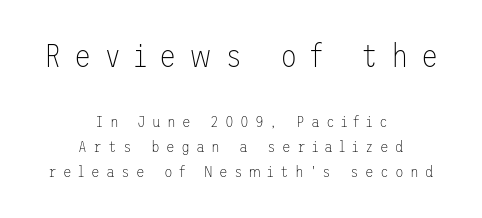
Quick note: not italic, upright. The zone under the glyphs is completely vacant. Is the stroke heavy? The answer is a plain regular-or-lighter. In terms of letterspacing, this is a distinctly airy, spread setting. Summary of vertical rhythm: regular, with standard interline spacing.
